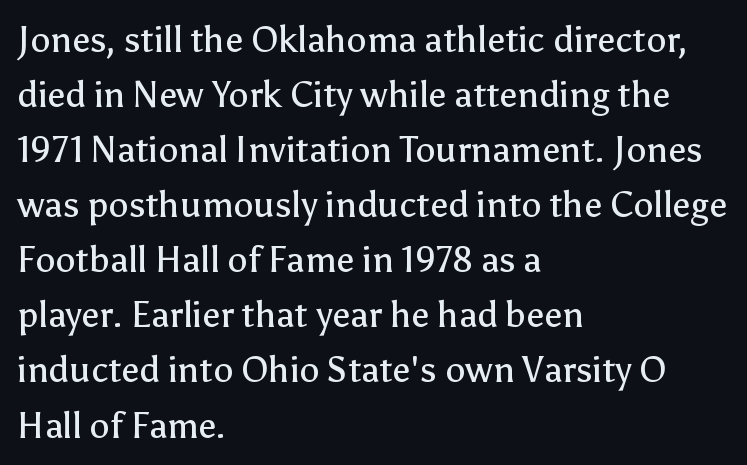
The image shows 36 px regular-weight sans-serif type, upright; set left-aligned, normal line spacing (1.53x), normal letter spacing, not underlined; low stroke contrast and a medium x-height.
